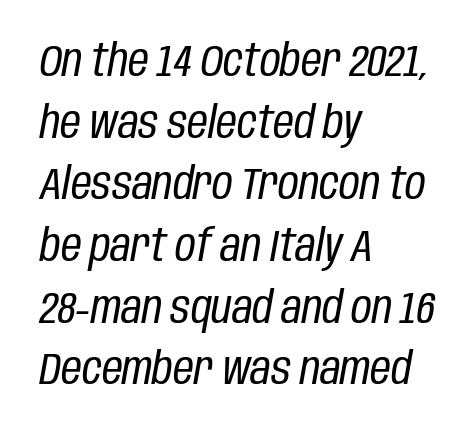
Q: Is the text bold? A: No.
Q: Is the text italic (slanted)? A: Yes, it leans right by about 10 degrees.
Q: Is the text underlined? A: No.
Q: How is the paragraph aligned? A: Left-aligned.
Q: Is the spacing between letters normal or unusually wide? A: Normal.
Q: Is the spacing between lines tight, normal or loose? A: Normal.
Q: Width (condensed, normal, or wide)? A: Condensed.
Q: Stroke contrast? A: Low.
Q: x-height? A: Large.
Q: Monospaced? A: No.
